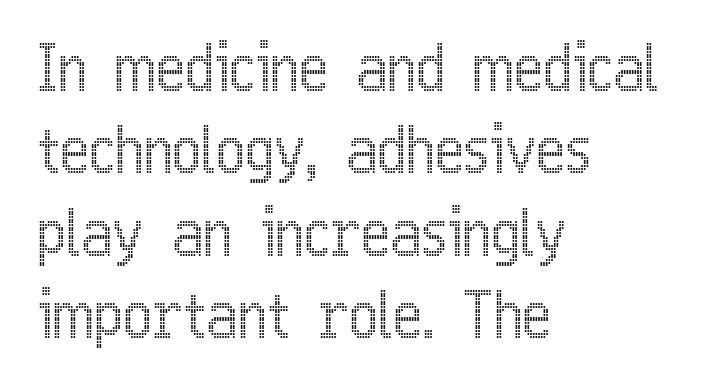
{"italic": "no", "width": "condensed", "x_height": "medium", "monospaced": "no", "underline": "no", "align": "left", "line_spacing": "normal", "line_spacing_ratio": 1.33, "letter_spacing": "normal", "letter_spacing_em": 0.0, "glyph_px": 62}
